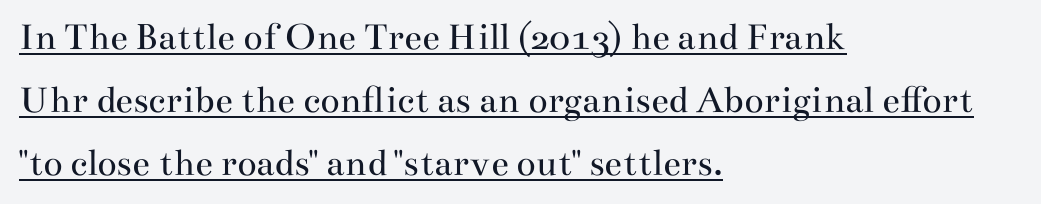
Q: Is the text bold? A: No.
Q: Is the text italic (slanted)? A: No, it is upright.
Q: Is the typeface a serif or a sans-serif typeface? A: Serif.
Q: Is the text underlined? A: Yes.
Q: How is the paragraph aligned? A: Left-aligned.
Q: Is the spacing between letters normal or unusually wide? A: Normal.
Q: Is the spacing between lines tight, normal or loose? A: Normal.
Q: Width (condensed, normal, or wide)? A: Wide.
Q: Stroke contrast? A: Medium.
Q: x-height? A: Small.
Q: Monospaced? A: No.
